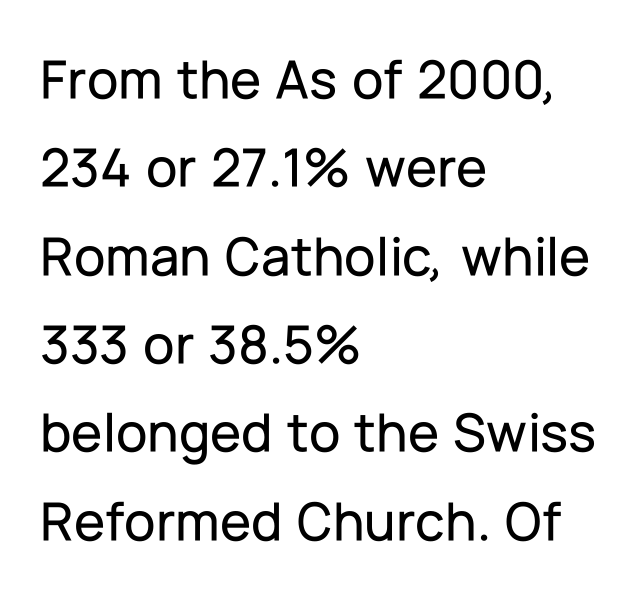
{"serif": "no", "italic": "no", "width": "normal", "stroke_contrast": "low", "x_height": "medium", "monospaced": "no", "underline": "no", "align": "left", "line_spacing": "normal", "line_spacing_ratio": 1.55, "letter_spacing": "normal", "letter_spacing_em": 0.0, "glyph_px": 57}
